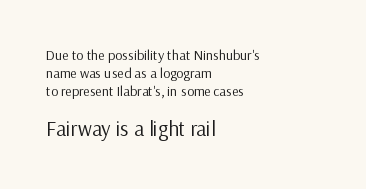
Q: Is the text bold? A: No.
Q: Is the text italic (slanted)? A: No, it is upright.
Q: Is the text underlined? A: No.
Q: How is the paragraph aligned? A: Left-aligned.
Q: Is the spacing between letters normal or unusually wide? A: Normal.
Q: Is the spacing between lines tight, normal or loose? A: Normal.
Q: Which block of text is set in a larger size, the first (top) or the second (bottom)? A: The second (bottom) one.
